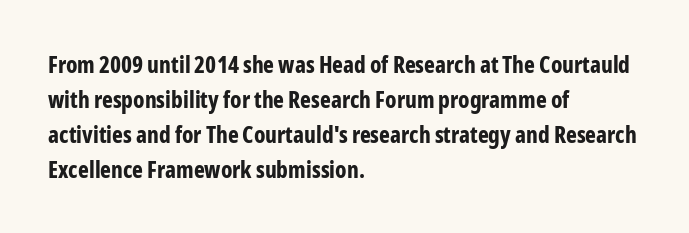
The image shows 23 px bold type, upright; set left-aligned, normal line spacing (1.52x), normal letter spacing, not underlined.
